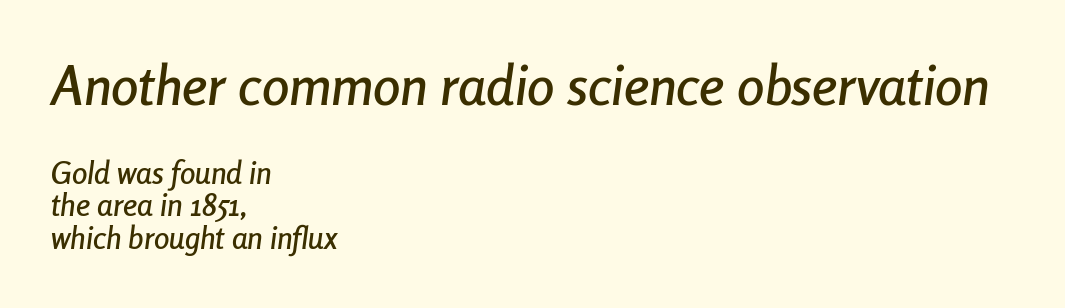
Q: Is the text italic (slanted)? A: Yes, it leans right by about 8 degrees.
Q: Is the text underlined? A: No.
Q: How is the paragraph aligned? A: Left-aligned.
Q: Is the spacing between letters normal or unusually wide? A: Normal.
Q: Is the spacing between lines tight, normal or loose? A: Tight.
Q: Which block of text is set in a larger size, the first (top) or the second (bottom)? A: The first (top) one.
Q: Width (condensed, normal, or wide)? A: Condensed.
Q: Stroke contrast? A: Low.
Q: x-height? A: Medium.
Q: Monospaced? A: No.
